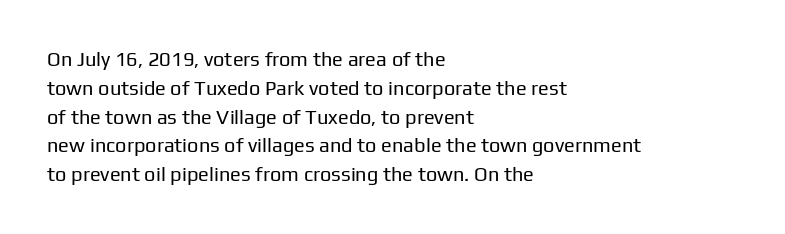
The image shows 20 px text type, upright; set left-aligned, normal line spacing (1.44x), normal letter spacing, not underlined.
